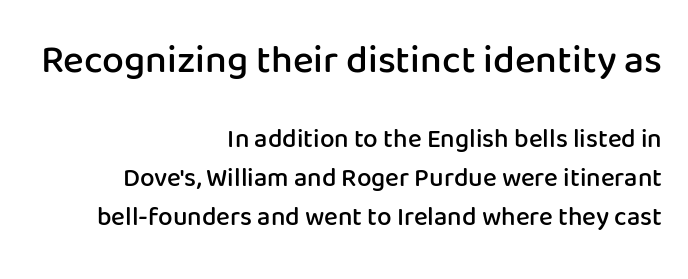
The image shows 39 px semibold sans-serif type, upright; set right-aligned, normal line spacing (1.5x), normal letter spacing, not underlined; the first (top) block is 1.5x larger; low stroke contrast and a medium x-height.
